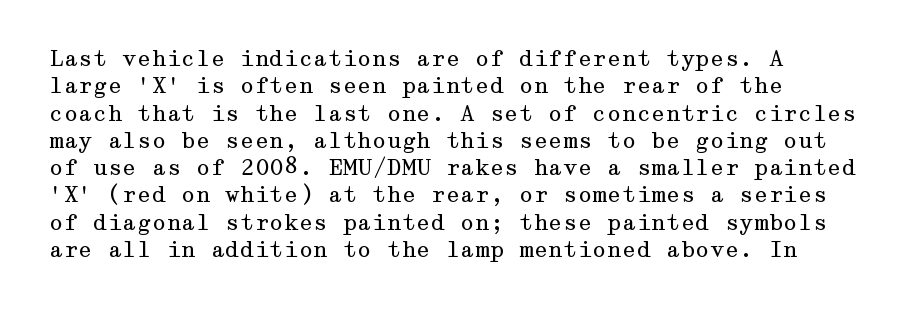
The font sits on the lighter half of the weight spectrum, regular included. Type without underlining. The horizontal fit of the characters is conventional and even. The type sits square on the baseline with zero lean. The lines sit at an ordinary, default distance from one another.
